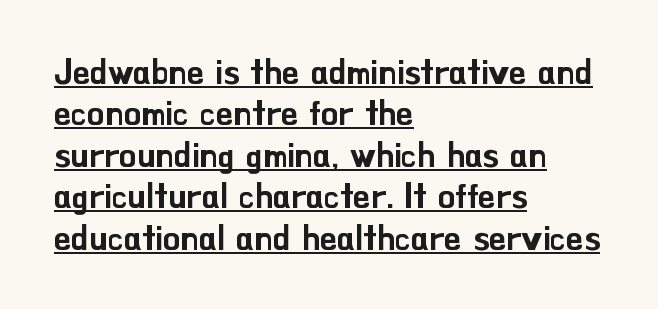
Q: Is the text italic (slanted)? A: No, it is upright.
Q: Is the typeface a serif or a sans-serif typeface? A: Sans-serif.
Q: Is the text underlined? A: Yes.
Q: How is the paragraph aligned? A: Left-aligned.
Q: Is the spacing between letters normal or unusually wide? A: Normal.
Q: Width (condensed, normal, or wide)? A: Normal.
Q: Stroke contrast? A: Low.
Q: x-height? A: Small.
Q: Monospaced? A: No.
